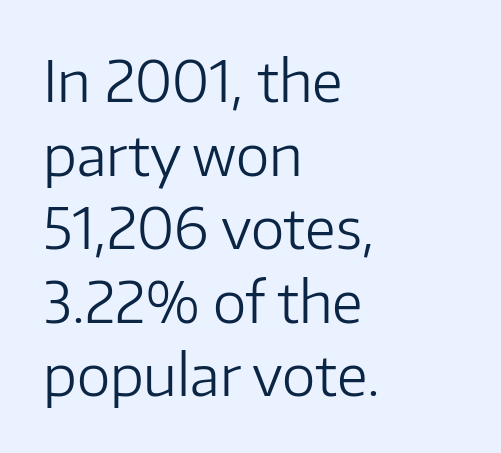
To sum up the face: it is a sans, with no serifs. Glance below the letters and you will spot only blank space. The typeface has the unassuming heft of standard copy or less. Note the varied advance widths — an 'i' is clearly narrower than an 'm'. The passage shown has conventional tracking throughout. One-word summary of the alignment: left.
